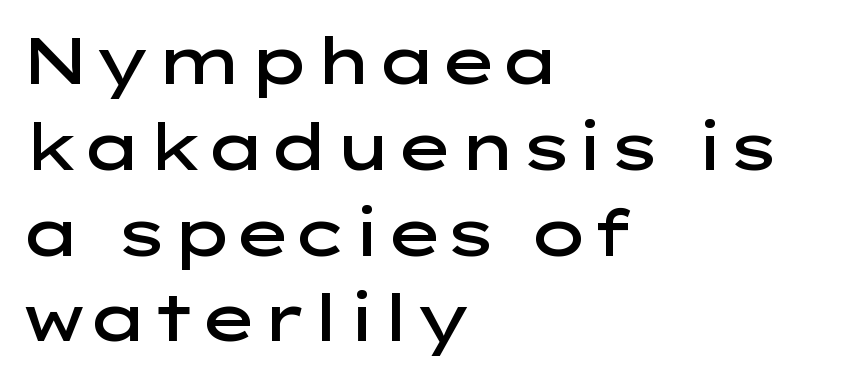
Q: Is the text bold? A: Semi-bold.
Q: Is the text italic (slanted)? A: No, it is upright.
Q: Is the typeface a serif or a sans-serif typeface? A: Sans-serif.
Q: Is the text underlined? A: No.
Q: How is the paragraph aligned? A: Left-aligned.
Q: Is the spacing between letters normal or unusually wide? A: Normal.
Q: Is the spacing between lines tight, normal or loose? A: Normal.
Q: Width (condensed, normal, or wide)? A: Wide.
Q: Stroke contrast? A: Low.
Q: x-height? A: Medium.
Q: Monospaced? A: No.
